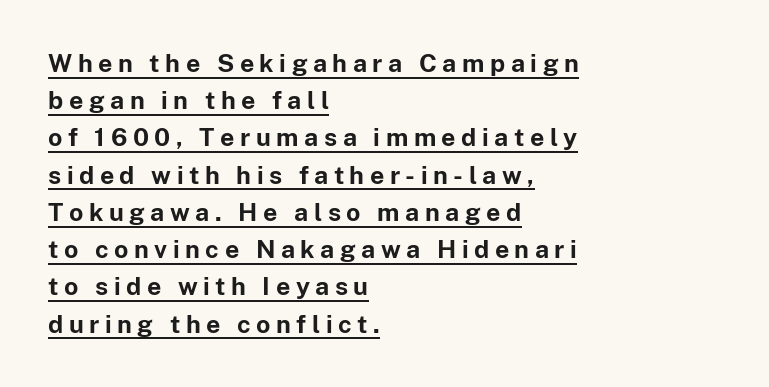
The image shows 25 px bold type, upright; set left-aligned, normal line spacing (1.49x), unusually wide letter spacing (+0.22 em), underlined.
